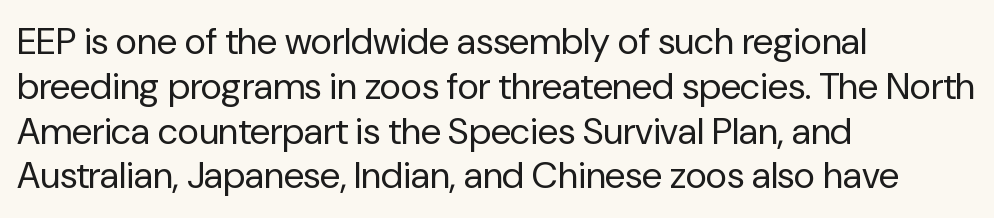
{"serif": "no", "italic": "no", "bold": "no", "weight": "regular", "width": "normal", "stroke_contrast": "low", "x_height": "medium", "monospaced": "no", "underline": "no", "align": "left", "line_spacing_ratio": 1.21, "letter_spacing": "normal", "letter_spacing_em": 0.0, "glyph_px": 37}
